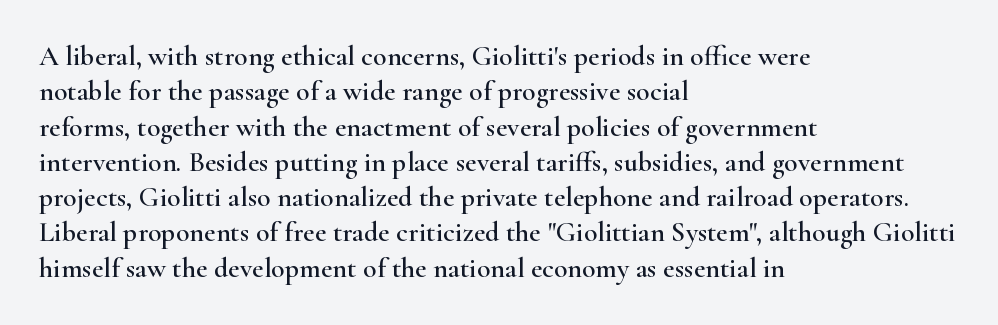
The image shows 28 px wide serif type, upright; set left-aligned, normal line spacing (1.26x), normal letter spacing, not underlined; high stroke contrast and a small x-height.
